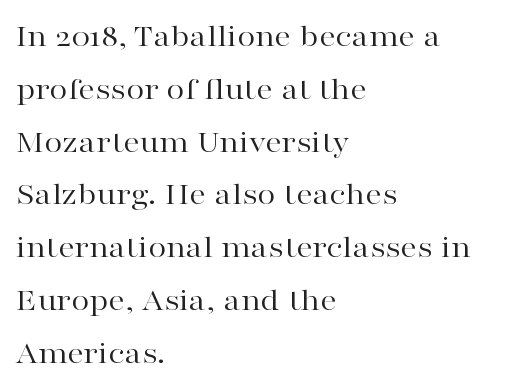
This sample uses an upright cut, with every glyph sitting square on the baseline. The lines sit at an ordinary, default distance from one another. The rendering uses natural spacing where letterforms have individual widths. Has an underline been added? It has not. The text block is weighted toward the left margin, trailing off unevenly rightward.
